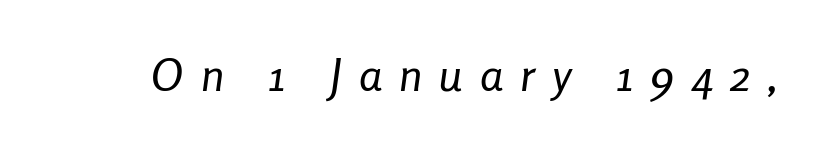
The image shows 46 px regular-weight, condensed type, italic (leaning right); set unusually wide letter spacing (+0.37 em), not underlined; low stroke contrast and a medium x-height.
